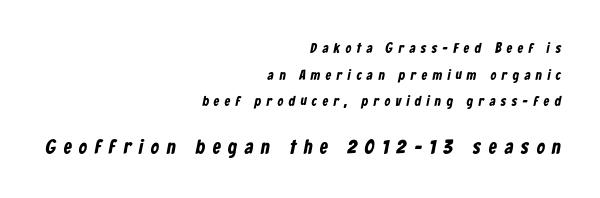
The image shows 20 px bold type; set right-aligned, loose line spacing (1.9x), unusually wide letter spacing (+0.4 em), not underlined; the second (bottom) block is 1.43x larger.
